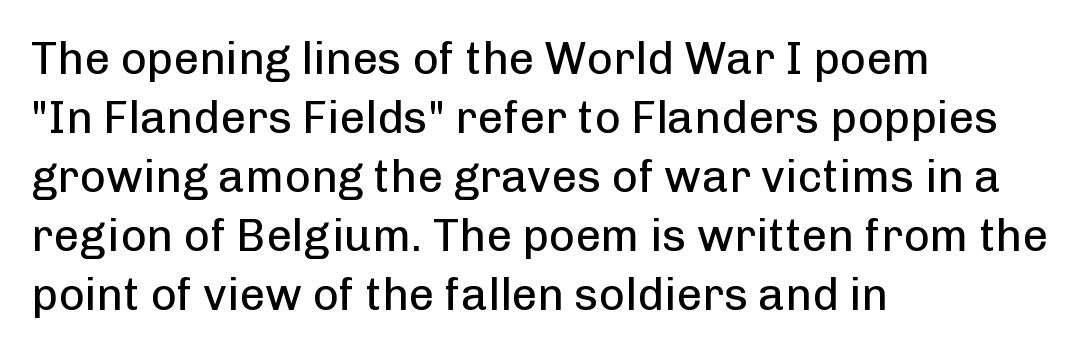
Q: Is the text bold? A: No.
Q: Is the text italic (slanted)? A: No, it is upright.
Q: Is the typeface a serif or a sans-serif typeface? A: Sans-serif.
Q: Is the text underlined? A: No.
Q: How is the paragraph aligned? A: Left-aligned.
Q: Is the spacing between letters normal or unusually wide? A: Normal.
Q: Is the spacing between lines tight, normal or loose? A: Normal.
Q: Width (condensed, normal, or wide)? A: Normal.
Q: Stroke contrast? A: Low.
Q: x-height? A: Medium.
Q: Monospaced? A: No.
